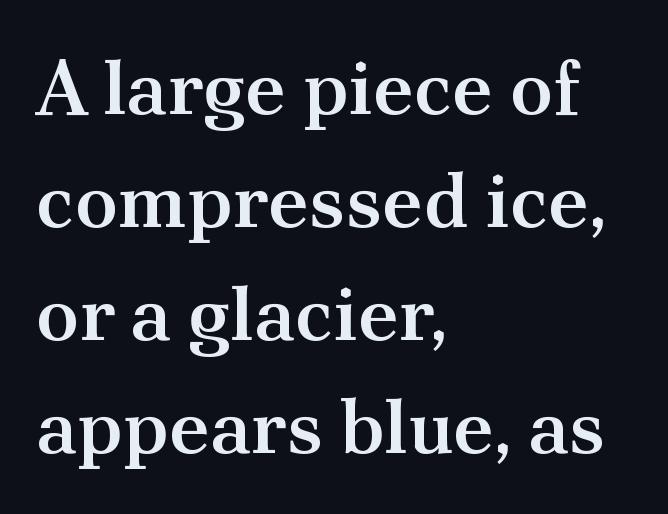
The image shows 78 px semibold serif type, upright; set left-aligned, normal line spacing (1.45x), normal letter spacing, not underlined; medium stroke contrast and a small x-height.
